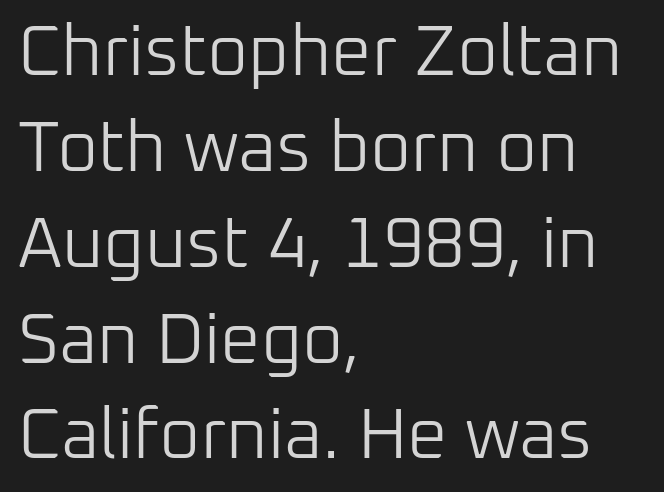
Honestly, the letter spacing is just normal — you wouldn't notice it. The font's upright variant was chosen for this text. Proportional: the letters do not fall into vertical columns. A light-to-regular cut is what we see here. Anything drawn beneath the words? Only blank space. Regular leading.
